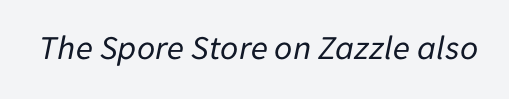
The image shows 35 px regular-weight type, italic (leaning right); set normal letter spacing, not underlined; low stroke contrast and a medium x-height.
